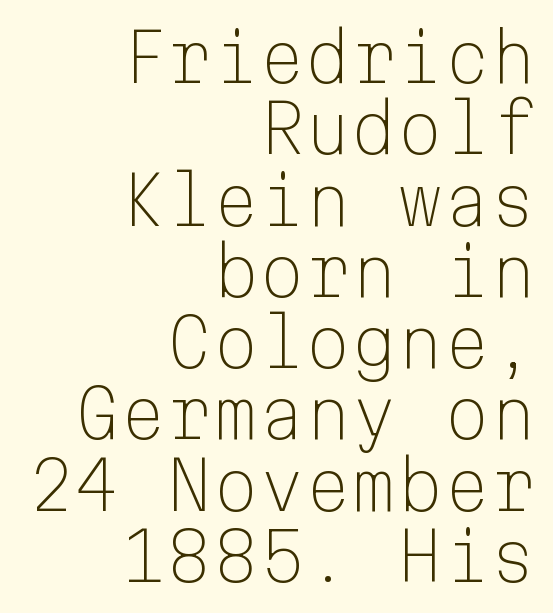
Do the characters align in a grid? Yes, the font is monospaced. Rendered with straight, roman letterforms. Alignment: flush right. Descender tails drop into unmarked territory. The typeface has the unassuming heft of standard copy or less. Is the letter spacing exaggerated? No — it looks like the ordinary default.
